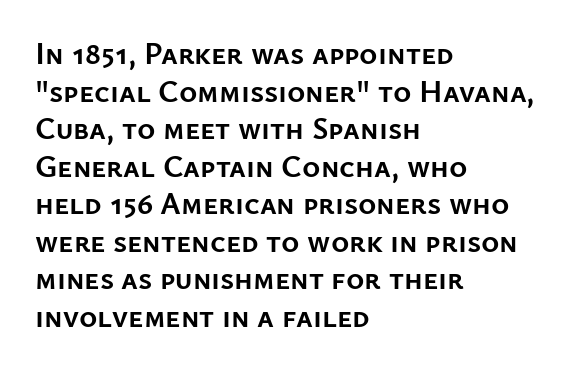
Compared with a centered layout, this one pins lines to the left instead. Every letter is thick-stroked: bold, no question. The area under the type is left untouched. The passage shown is typed in a proportional face where columns would drift. Students, note that the glyphs here touch the page at normal intervals.
